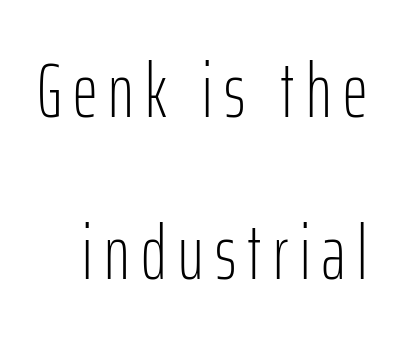
Q: Is the text bold? A: No.
Q: Is the text italic (slanted)? A: No, it is upright.
Q: Is the typeface a serif or a sans-serif typeface? A: Sans-serif.
Q: Is the text underlined? A: No.
Q: Is the spacing between lines tight, normal or loose? A: Loose.
Q: Width (condensed, normal, or wide)? A: Condensed.
Q: Stroke contrast? A: Low.
Q: x-height? A: Medium.
Q: Monospaced? A: No.
